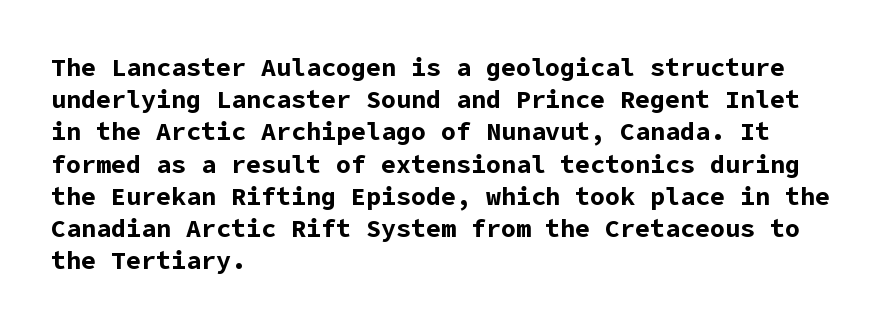
Q: Is the text bold? A: Yes.
Q: Is the text italic (slanted)? A: No, it is upright.
Q: Is the text underlined? A: No.
Q: How is the paragraph aligned? A: Left-aligned.
Q: Is the spacing between letters normal or unusually wide? A: Normal.
Q: Is the spacing between lines tight, normal or loose? A: Normal.
